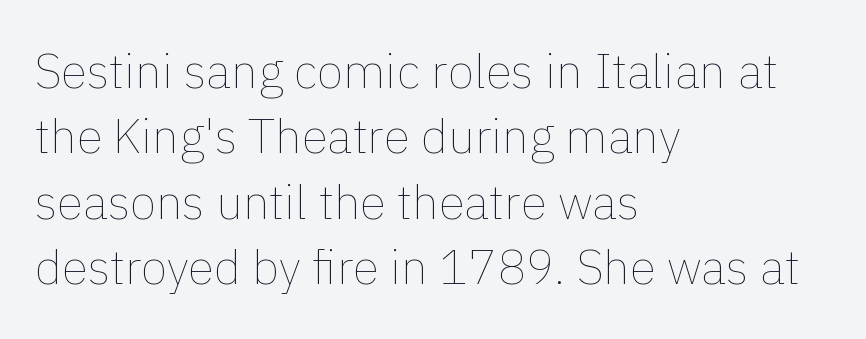
The image shows 48 px thin type, upright; set left-aligned, normal line spacing (1.36x), normal letter spacing, not underlined; low stroke contrast and a medium x-height.
